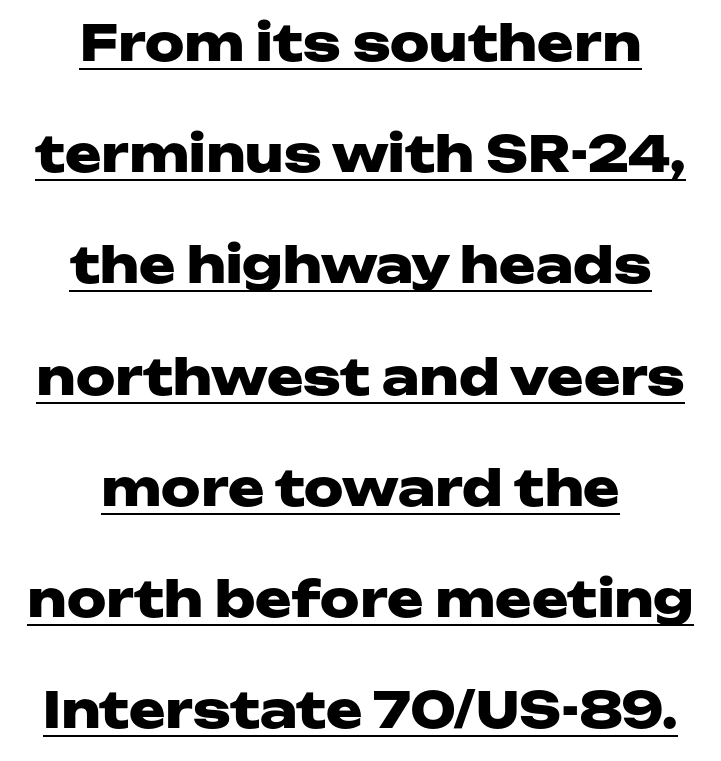
One glance says open: line gaps are wider than usual. This is roman type, the default non-slanted kind. Both edges are ragged and mirror each other, which tells us the setting is centered. In terms of letterspacing, this is plain default setting. Typographically, this falls in the sans-serif category.
